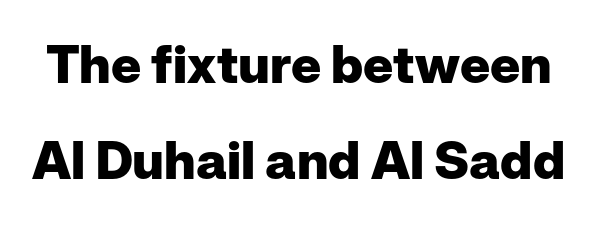
Q: Is the text bold? A: Yes.
Q: Is the text italic (slanted)? A: No, it is upright.
Q: Is the typeface a serif or a sans-serif typeface? A: Sans-serif.
Q: Is the text underlined? A: No.
Q: Is the spacing between letters normal or unusually wide? A: Normal.
Q: Width (condensed, normal, or wide)? A: Normal.
Q: Stroke contrast? A: Low.
Q: x-height? A: Medium.
Q: Monospaced? A: No.
